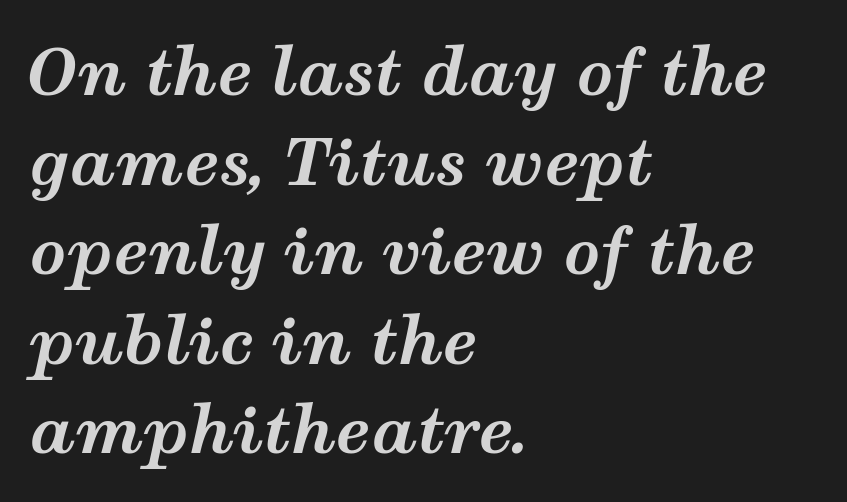
{"italic": "yes", "lean": "right", "slant_degrees": 12, "bold": "yes", "weight": "bold", "width": "wide", "stroke_contrast": "medium", "x_height": "medium", "monospaced": "no", "underline": "no", "align": "left", "line_spacing": "normal", "line_spacing_ratio": 1.4, "letter_spacing": "normal", "letter_spacing_em": 0.0, "glyph_px": 64}
